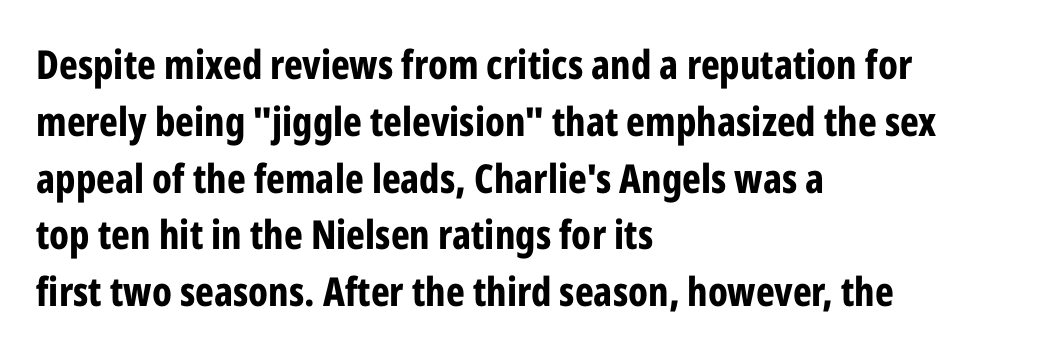
The rendering uses a bold face; every stroke is thick and dark. Notice how the stems are strictly vertical — no italics here. Nope, no serifs anywhere on these letters. Each letter keeps its own natural width here, so spacing adapts to shape. Regular leading.
